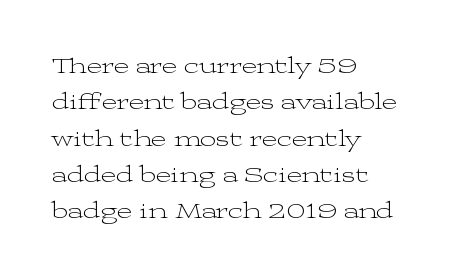
Compared with typical paragraphs, the rows here are spaced about the same. The letterforms sit at book weight or below. Ascenders rise straight up at ninety degrees. The lines are quadded left. Check the space under the baseline: it is left empty. Tracking value appears to be zero — textbook default spacing.
